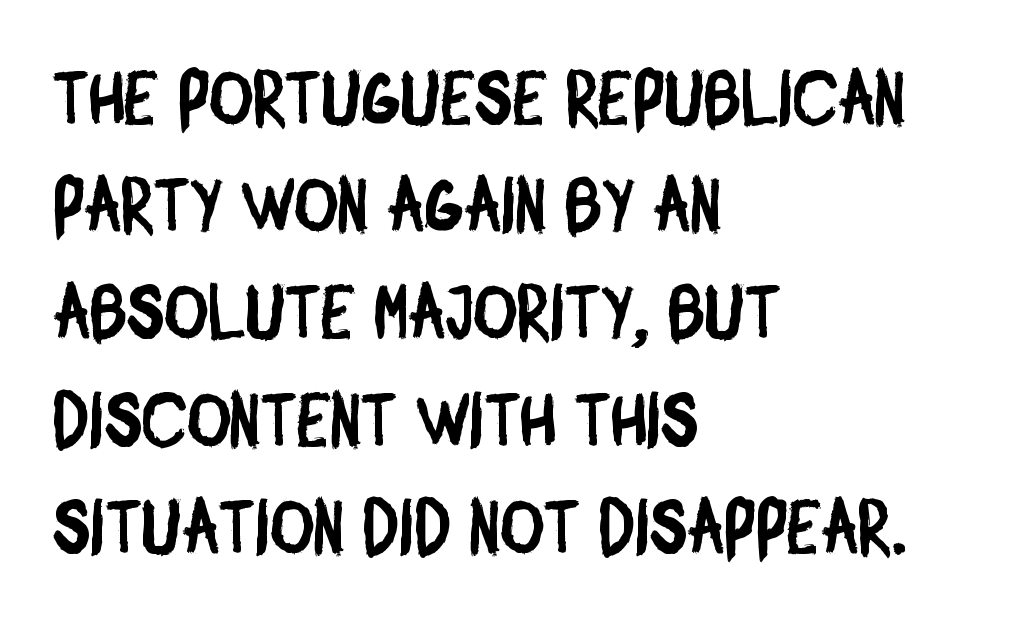
Each letter keeps its own natural width here, so spacing adapts to shape. The compositor pushed each line to the left boundary. Whoever set this chose a conventional vertical rhythm. Rule under the text: the space is simply empty. This sample uses a sans-serif face.
